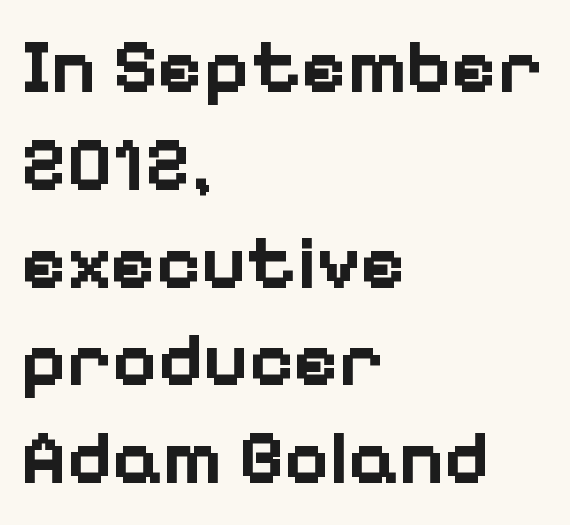
{"serif": "no", "italic": "no", "bold": "yes", "weight": "bold", "width": "normal", "stroke_contrast": "low", "x_height": "medium", "monospaced": "no", "underline": "no", "align": "left", "line_spacing": "normal", "line_spacing_ratio": 1.27, "letter_spacing": "normal", "letter_spacing_em": 0.0, "glyph_px": 77}
